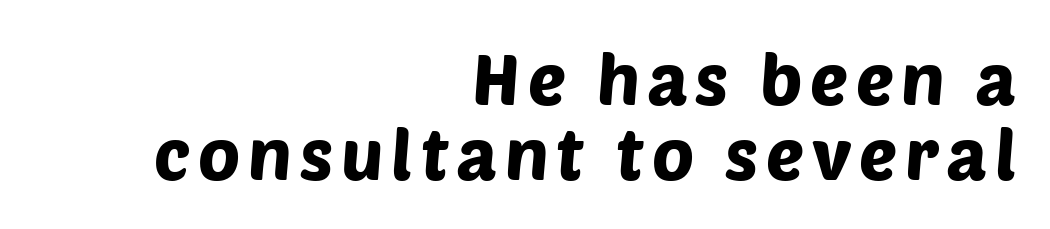
The image shows 71 px sans-serif type; set right-aligned, tight line spacing (1.05x), not underlined; low stroke contrast and a large x-height.
